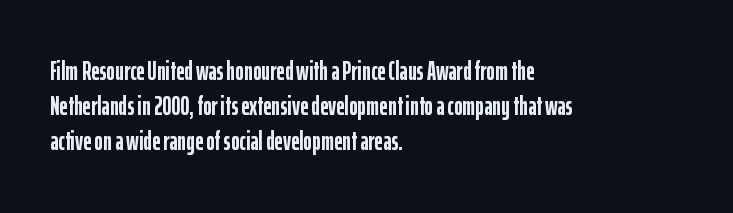
Spacing between characters is what you'd get straight out of the box. If you drew a line through each stem, it would be perfectly vertical. Which margin do the lines hug? The left one — the right edge is uneven. Leading: standard. Is the type bold? Yes — the strokes are clearly thick and heavy.
